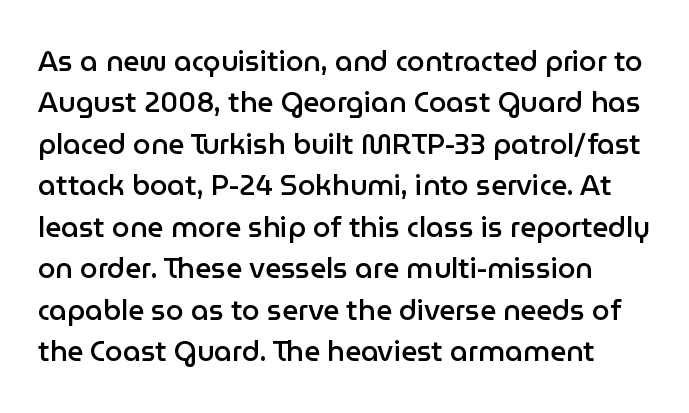
{"serif": "no", "italic": "no", "bold": "semi", "weight": "semibold", "width": "normal", "stroke_contrast": "low", "x_height": "medium", "monospaced": "no", "underline": "no", "line_spacing": "normal", "line_spacing_ratio": 1.48, "letter_spacing": "normal", "letter_spacing_em": 0.0, "glyph_px": 28}
